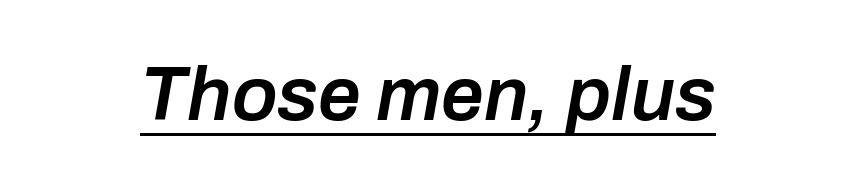
Compared with an ordinary text face, these strokes are moderately heavier — a semibold. Default kerning and tracking; the words read as compact shapes. Here the designer chose a conventional face with non-uniform glyph widths. Observe the lean: these are italic letterforms. Compared with undecorated copy, this sample adds a rule below the words.
